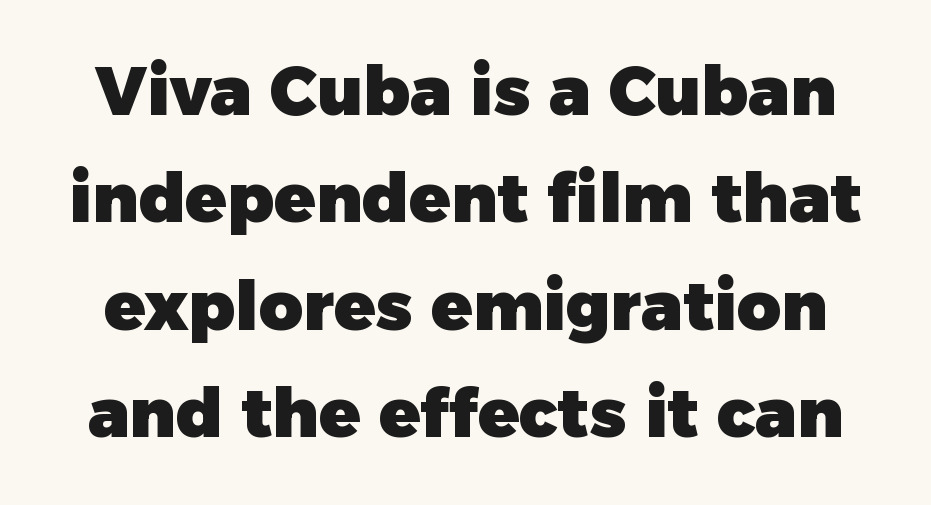
{"serif": "no", "italic": "no", "bold": "yes", "weight": "heavy", "width": "normal", "stroke_contrast": "low", "x_height": "medium", "monospaced": "no", "underline": "no", "line_spacing": "normal", "line_spacing_ratio": 1.58, "letter_spacing": "normal", "letter_spacing_em": 0.0, "glyph_px": 68}
